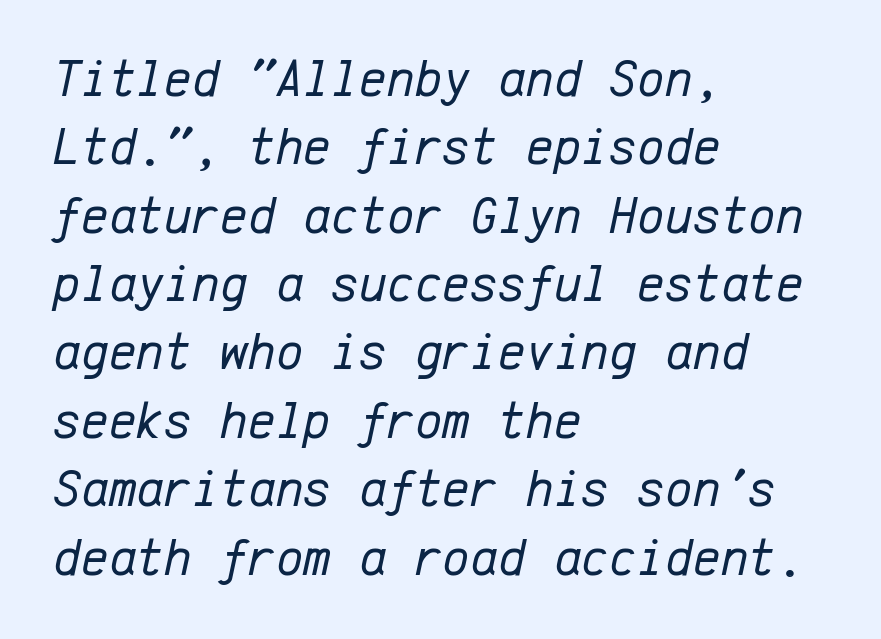
{"italic": "yes", "lean": "right", "slant_degrees": 12, "bold": "no", "weight": "regular", "width": "normal", "stroke_contrast": "low", "x_height": "medium", "monospaced": "yes", "underline": "no", "align": "left", "line_spacing": "normal", "line_spacing_ratio": 1.29, "letter_spacing": "normal", "letter_spacing_em": 0.0, "glyph_px": 53}
